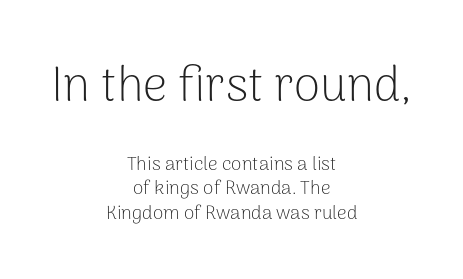
Q: Is the text bold? A: No.
Q: Is the text italic (slanted)? A: No, it is upright.
Q: Is the typeface a serif or a sans-serif typeface? A: Sans-serif.
Q: Is the text underlined? A: No.
Q: How is the paragraph aligned? A: Centered.
Q: Is the spacing between letters normal or unusually wide? A: Normal.
Q: Is the spacing between lines tight, normal or loose? A: Normal.
Q: Which block of text is set in a larger size, the first (top) or the second (bottom)? A: The first (top) one.
Q: Width (condensed, normal, or wide)? A: Normal.
Q: Stroke contrast? A: Low.
Q: x-height? A: Medium.
Q: Monospaced? A: No.
